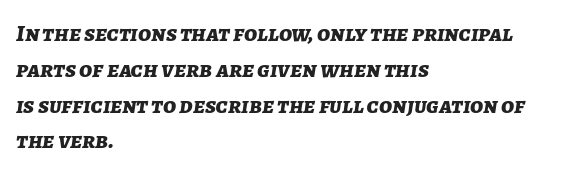
{"italic": "yes", "lean": "right", "slant_degrees": 7, "bold": "yes", "underline": "no", "align": "left", "line_spacing": "normal", "line_spacing_ratio": 1.49, "letter_spacing": "normal", "letter_spacing_em": 0.0, "glyph_px": 24}
